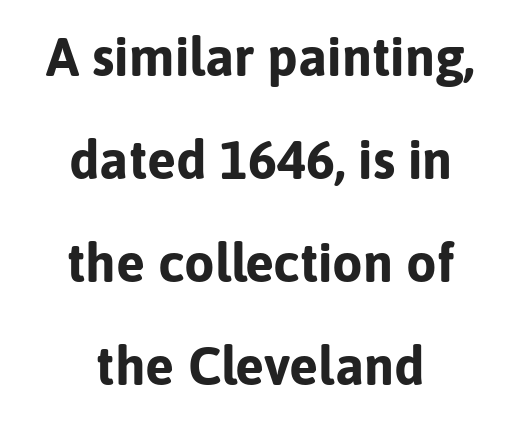
Q: Is the text bold? A: Yes.
Q: Is the text italic (slanted)? A: No, it is upright.
Q: Is the typeface a serif or a sans-serif typeface? A: Sans-serif.
Q: Is the text underlined? A: No.
Q: How is the paragraph aligned? A: Centered.
Q: Is the spacing between letters normal or unusually wide? A: Normal.
Q: Is the spacing between lines tight, normal or loose? A: Loose.
Q: Width (condensed, normal, or wide)? A: Normal.
Q: Stroke contrast? A: Low.
Q: x-height? A: Medium.
Q: Monospaced? A: No.
